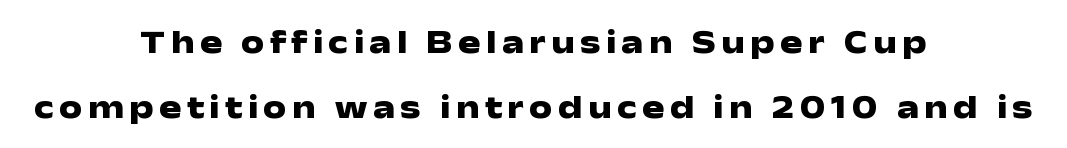
Horizontal alignment here is central, giving a formal, balanced look. How heavy is the stroke? Heavy — this is a bold. Summary of vertical rhythm: relaxed, with wide interline spacing. Type style note: lacks serifs. Designer's note — italics off, roman on. Quick note: underline off.
